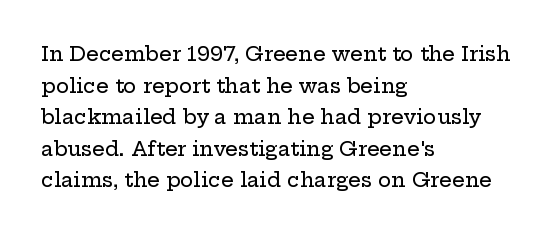
The baseline area is clear. The letterforms sit shoulder to shoulder at normal distance. Each line starts at the same left margin while the right side varies. You can tell it's not italic because the verticals are truly vertical.
